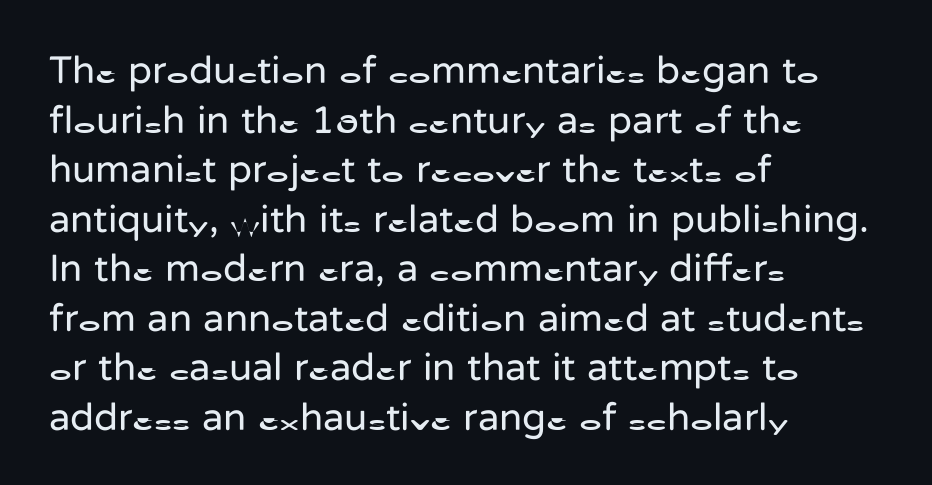
Q: Is the text bold? A: No.
Q: Is the text italic (slanted)? A: No, it is upright.
Q: Is the typeface a serif or a sans-serif typeface? A: Sans-serif.
Q: Is the text underlined? A: No.
Q: How is the paragraph aligned? A: Left-aligned.
Q: Is the spacing between letters normal or unusually wide? A: Normal.
Q: Is the spacing between lines tight, normal or loose? A: Normal.
Q: Width (condensed, normal, or wide)? A: Normal.
Q: Stroke contrast? A: Low.
Q: x-height? A: Medium.
Q: Monospaced? A: No.
